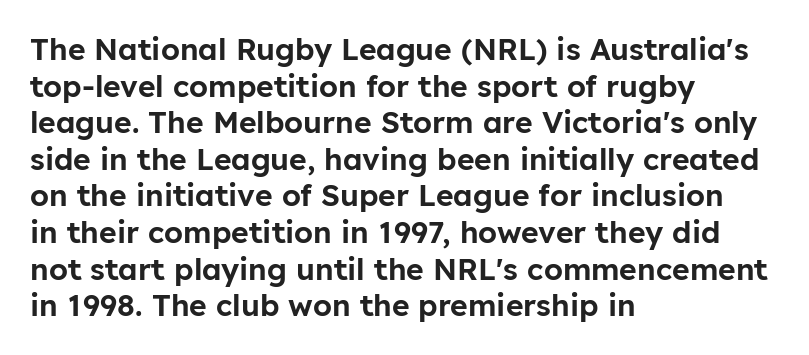
The image shows 30 px sans-serif type, upright; set left-aligned, line spacing 1.22x, normal letter spacing, not underlined; low stroke contrast and a medium x-height.
